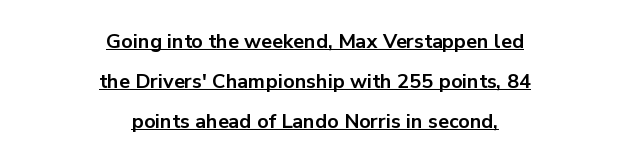
The lines are quadded center. Rendered with straight, roman letterforms. The space between consecutive lines is lavish. Set as a true bold cut, around the 700 mark. The face used here appears with an underline applied.
